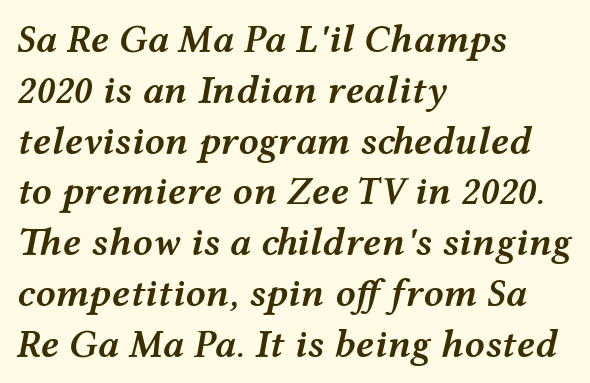
{"italic": "yes", "lean": "right", "slant_degrees": 12, "bold": "semi", "weight": "semibold", "width": "wide", "stroke_contrast": "medium", "x_height": "medium", "monospaced": "no", "underline": "no", "align": "left", "line_spacing": "normal", "line_spacing_ratio": 1.27, "letter_spacing": "normal", "letter_spacing_em": 0.0, "glyph_px": 40}
